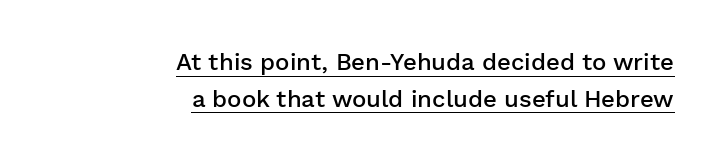
Horizontal alignment here is rightward, an uncommon choice for prose. What's the leading like? Ordinary, nothing unusual. In terms of posture, this sample is upright. Is there an underline? Yes — a line sits under the letters. Glyph-to-glyph distance matches everyday printed text.
